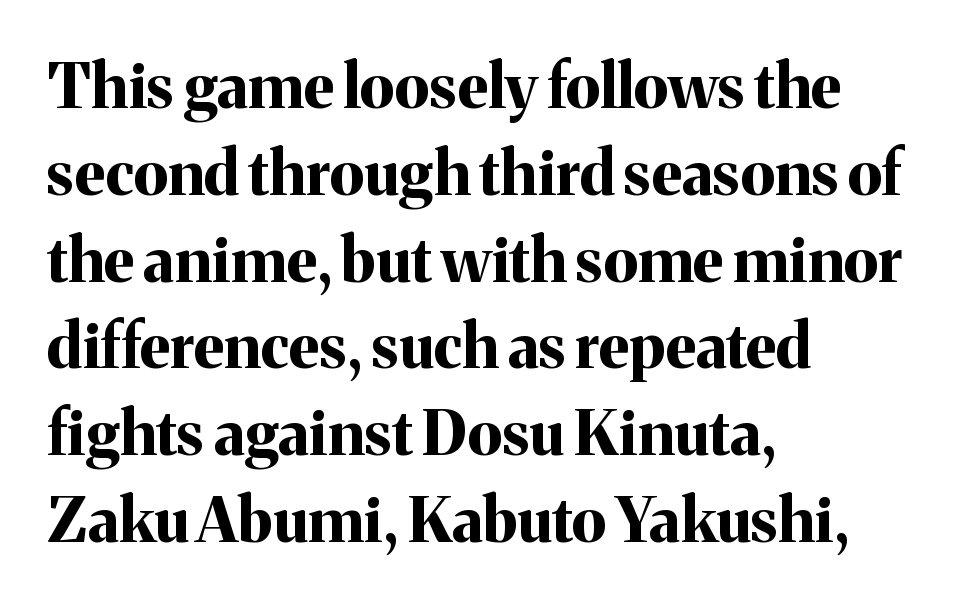
Teacher's note: observe the even left margin — that is flush-left alignment. Rows of type keep a routine distance in the vertical direction. Words float on clear page, feet unadorned. You can tell from the footed stems that serif type was used. Think of a printed novel: that variable character pitch is what you see here. There is no visible air inserted between adjacent glyphs.
